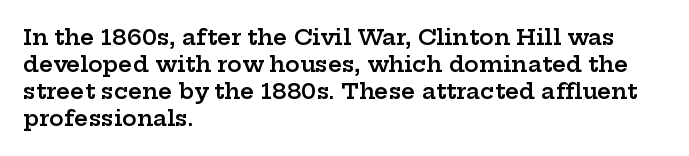
{"italic": "no", "bold": "semi", "underline": "no", "align": "left", "line_spacing_ratio": 1.23, "letter_spacing": "normal", "letter_spacing_em": 0.0, "glyph_px": 22}
